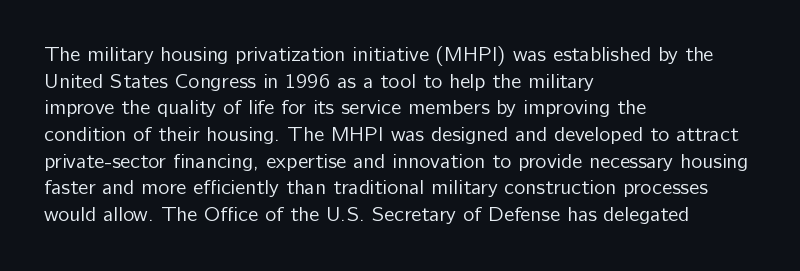
{"italic": "no", "bold": "no", "underline": "no", "align": "left", "line_spacing": "normal", "line_spacing_ratio": 1.27, "letter_spacing": "normal", "letter_spacing_em": 0.0, "glyph_px": 21}
